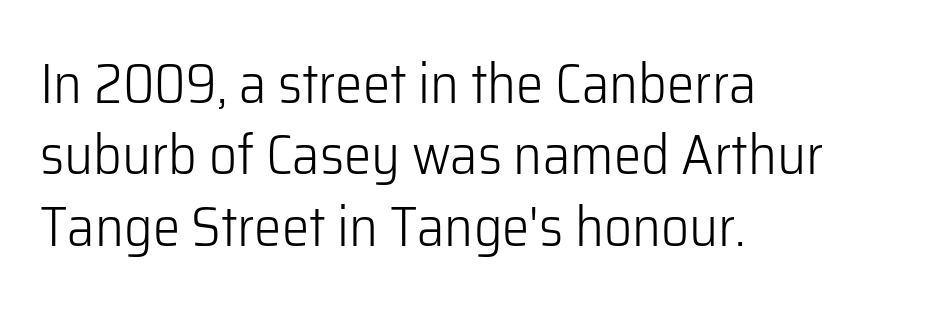
Q: Is the text bold? A: No.
Q: Is the text italic (slanted)? A: No, it is upright.
Q: Is the typeface a serif or a sans-serif typeface? A: Sans-serif.
Q: Is the text underlined? A: No.
Q: How is the paragraph aligned? A: Left-aligned.
Q: Is the spacing between letters normal or unusually wide? A: Normal.
Q: Is the spacing between lines tight, normal or loose? A: Normal.
Q: Width (condensed, normal, or wide)? A: Normal.
Q: Stroke contrast? A: Low.
Q: x-height? A: Medium.
Q: Monospaced? A: No.
